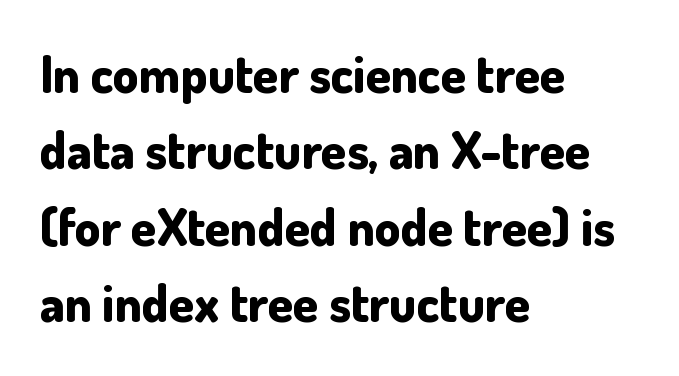
The paragraph shown leans on its left margin. The passage shown stacks its lines at a standard gap. Unlike italic type, these characters show no tilt at all. Check under the words: just untouched page.
